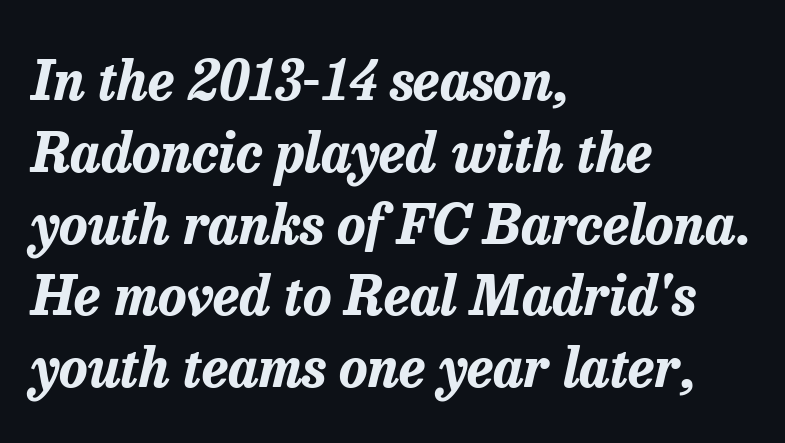
The image shows 54 px bold type, italic (leaning right); set left-aligned, normal line spacing (1.33x), normal letter spacing, not underlined; low stroke contrast and a medium x-height.
